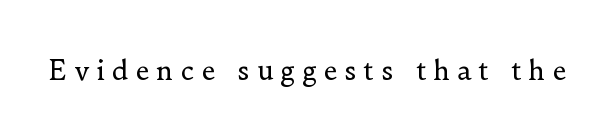
The font's upright variant was chosen for this text. Is the type heavy? It reads as light-to-regular instead. Bare-footed words on every line. You could only call the tracking loose — the letters float apart.
